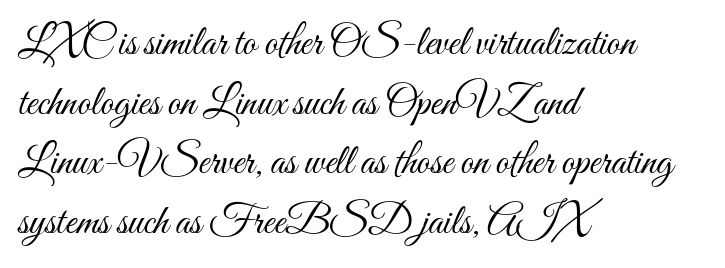
What stands out about the letter spacing? Nothing — it is the standard amount. The vertical gap from one line to the next is medium. Plain, unruled lines of type. Compared with a typical body face, this is equally light or lighter still.
